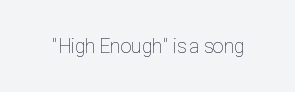
The image shows 20 px text type, upright; set normal letter spacing, not underlined.
